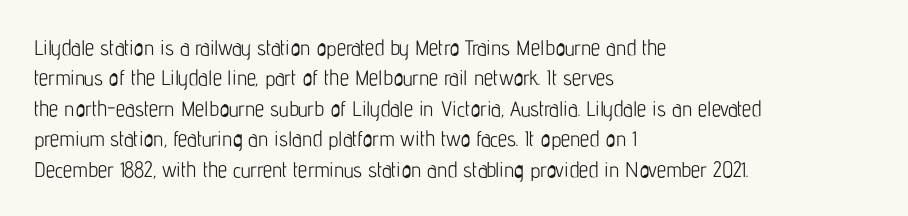
{"italic": "no", "bold": "no", "underline": "no", "align": "left", "line_spacing": "normal", "line_spacing_ratio": 1.45, "letter_spacing": "normal", "letter_spacing_em": 0.0, "glyph_px": 21}
